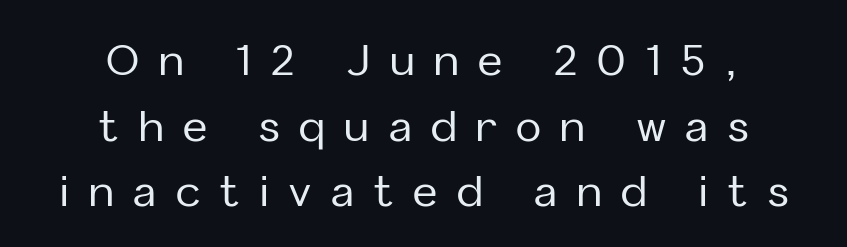
Posture: upright roman. Regarding leading, the lines here are spaced in the standard way. Between one letter and the next there's a generous, obvious gap. Check where the strokes stop: nothing finishes them off — pure sans. Lines of text with bare space underneath. A centered setting, common on invitations and titles, is used for this passage.
